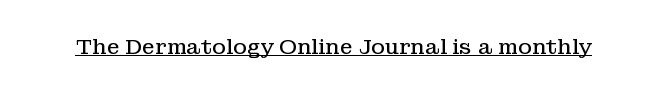
Italic: no, the glyphs are upright roman. You can see a thin bar hugging the bottom of the glyphs. Nothing heavy about these letters — not bold at all. Look at the tracking — it's just the regular setting, nothing added.
